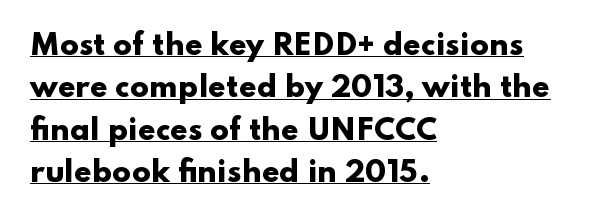
{"serif": "no", "italic": "no", "bold": "yes", "weight": "heavy", "width": "wide", "stroke_contrast": "low", "x_height": "small", "monospaced": "no", "underline": "yes", "align": "left", "line_spacing": "normal", "line_spacing_ratio": 1.51, "letter_spacing": "normal", "letter_spacing_em": 0.0, "glyph_px": 28}
